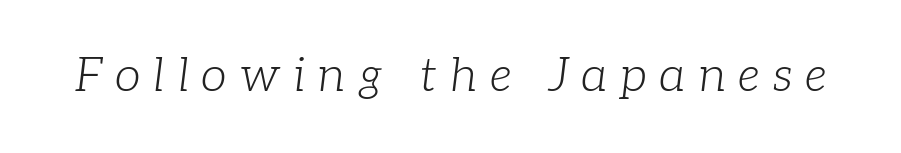
Q: Is the text bold? A: No.
Q: Is the text italic (slanted)? A: Yes, it leans right by about 7 degrees.
Q: Is the typeface a serif or a sans-serif typeface? A: Serif.
Q: Is the text underlined? A: No.
Q: Is the spacing between letters normal or unusually wide? A: Unusually wide.
Q: Width (condensed, normal, or wide)? A: Normal.
Q: Stroke contrast? A: Low.
Q: x-height? A: Medium.
Q: Monospaced? A: No.
